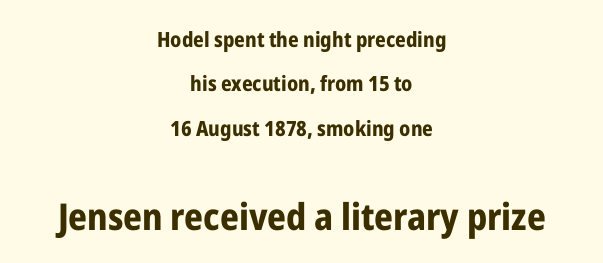
The image shows 37 px bold, condensed sans-serif type, upright; set centered, loose line spacing (2.11x), normal letter spacing, not underlined; the second (bottom) block is 1.76x larger; low stroke contrast and a medium x-height.
